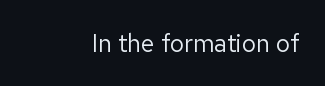
The rendering keeps characters at their native spacing. The font sits on the lighter half of the weight spectrum, regular included. Quick note: underline off. Is there any slant? The stems are plumb.
